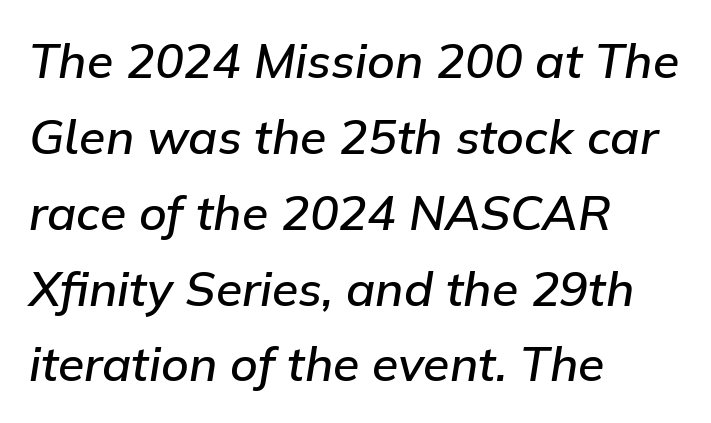
The strokes are fattened partway — semibold, not bold. The passage shown is not underscored anywhere. Is this a fixed-width face? No — the glyphs have proportional, varying widths. Caption: multi-line text, flush left, ragged right. Nobody touched the tracking dial on this one.
